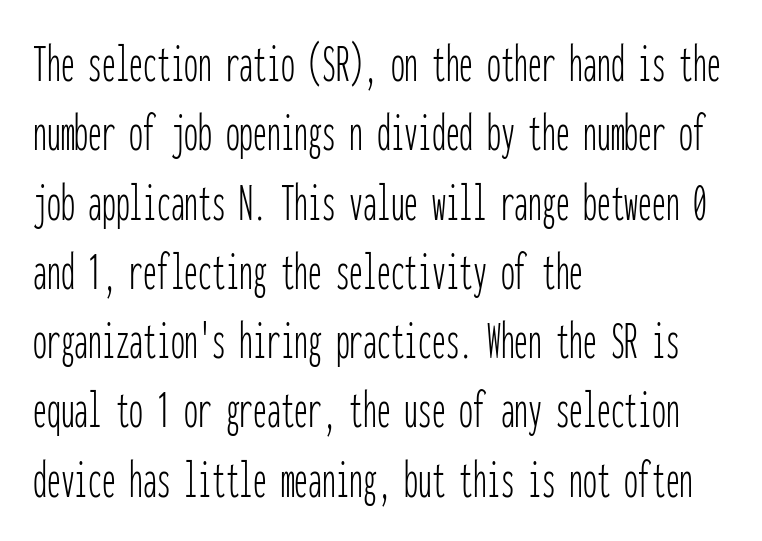
The image shows 55 px thin, condensed sans-serif type, upright, monospaced; set left-aligned, normal line spacing (1.26x), normal letter spacing, not underlined; low stroke contrast and a medium x-height.
